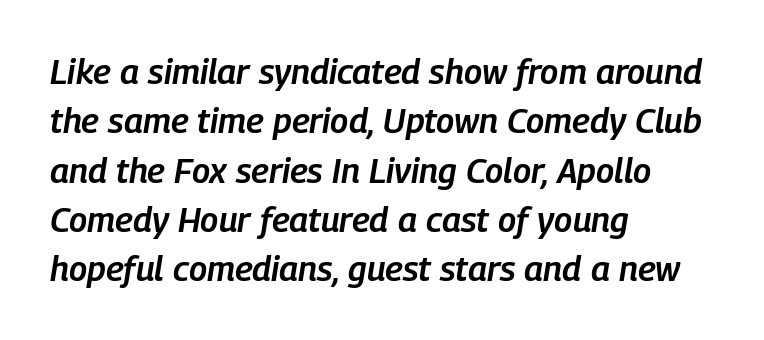
The image shows 35 px semibold, condensed type, italic (leaning right); set left-aligned, normal line spacing (1.41x), normal letter spacing, not underlined; low stroke contrast and a medium x-height.
